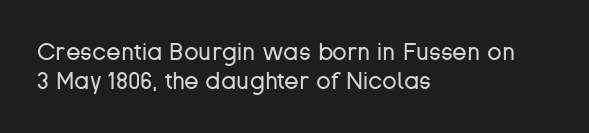
Horizontal alignment here is leftward, the default for most running prose. Is the stroke heavy? The answer is a plain regular-or-lighter. Posture: upright roman. The baseline area is clear. Between one letter and the next there's only the usual sliver of space.
